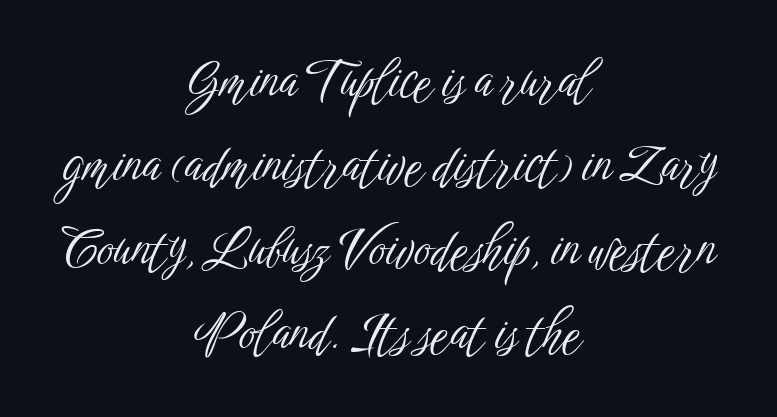
Leading matches the norm, producing a regular column. Just letters on the line, the space beneath them empty. This is sans-serif lettering, the kind often seen on screens and signage. One-word summary of the alignment: center.
